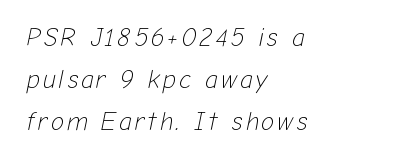
Reading down the column, the eye jumps a familiar distance to each next line. One-word summary of the alignment: left. Only glyphs here, with clear space below each row. A quiet, ordinary-to-light weight characterises the typeface. Emphasis-style slanted type is in use.
